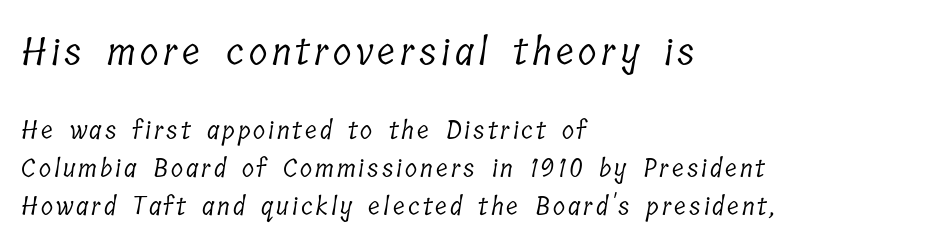
{"serif": "yes", "bold": "no", "weight": "light", "width": "condensed", "stroke_contrast": "low", "x_height": "medium", "monospaced": "no", "underline": "no", "align": "left", "line_spacing": "normal", "line_spacing_ratio": 1.53, "larger_block": "first", "size_ratio": 1.52, "glyph_px": 38}
